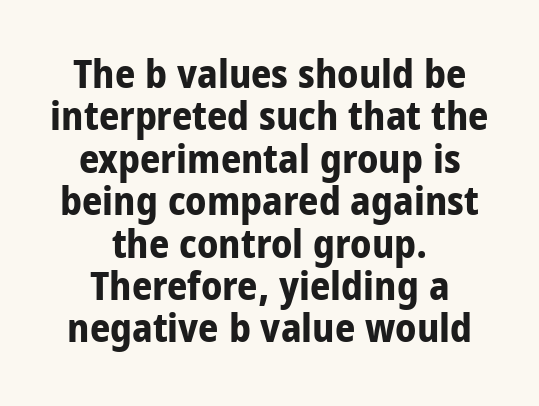
{"serif": "no", "italic": "no", "bold": "yes", "weight": "bold", "width": "condensed", "stroke_contrast": "low", "x_height": "large", "monospaced": "no", "underline": "no", "align": "center", "line_spacing": "tight", "line_spacing_ratio": 1.06, "letter_spacing": "normal", "letter_spacing_em": 0.0, "glyph_px": 40}
